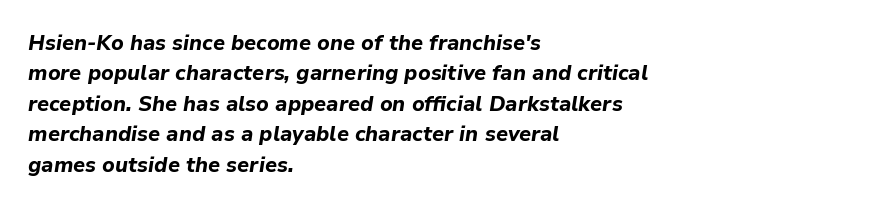
The image shows 21 px bold type, italic (leaning right); set left-aligned, normal line spacing (1.45x), normal letter spacing, not underlined.
